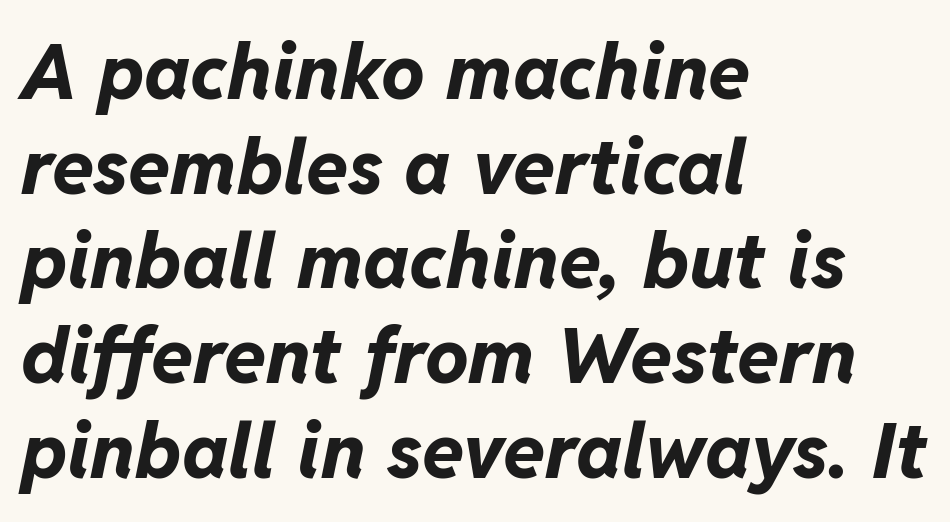
Q: Is the text bold? A: Yes.
Q: Is the text italic (slanted)? A: Yes, it leans right by about 11 degrees.
Q: Is the text underlined? A: No.
Q: How is the paragraph aligned? A: Left-aligned.
Q: Is the spacing between letters normal or unusually wide? A: Normal.
Q: Width (condensed, normal, or wide)? A: Normal.
Q: Stroke contrast? A: Low.
Q: x-height? A: Medium.
Q: Monospaced? A: No.
